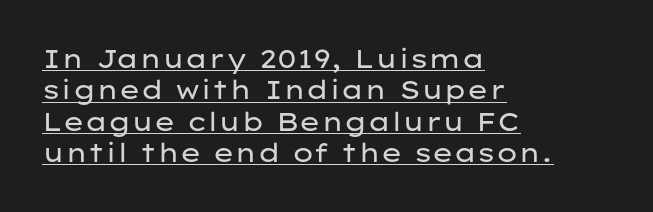
{"italic": "no", "bold": "no", "underline": "yes", "align": "left", "line_spacing_ratio": 1.21, "letter_spacing": "normal", "letter_spacing_em": 0.0, "glyph_px": 26}
